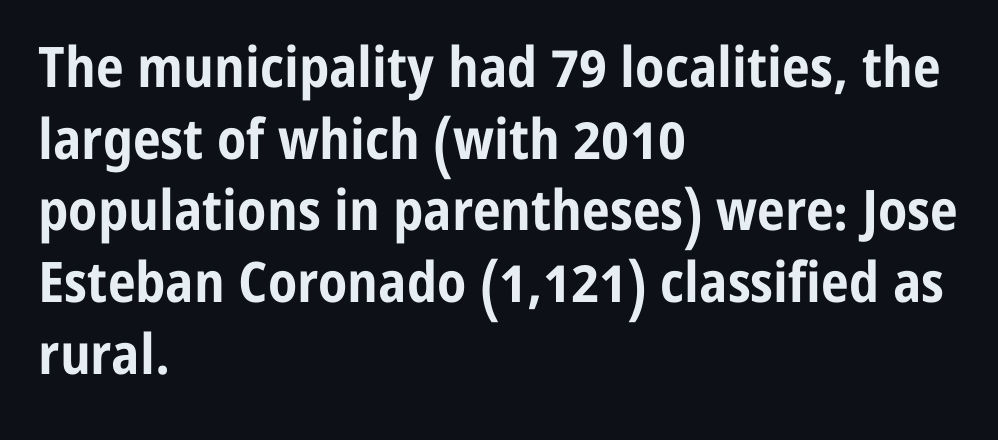
{"serif": "no", "italic": "no", "bold": "yes", "weight": "bold", "width": "condensed", "stroke_contrast": "low", "x_height": "medium", "monospaced": "no", "underline": "no", "align": "left", "line_spacing": "normal", "line_spacing_ratio": 1.28, "letter_spacing": "normal", "letter_spacing_em": 0.0, "glyph_px": 56}
